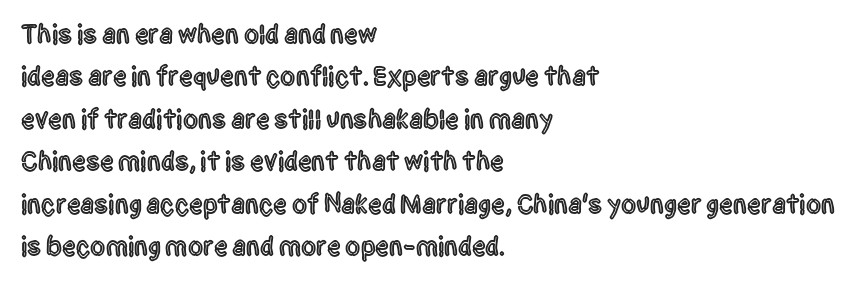
Successive baselines arrive at the customary interval. Tall strokes in this sample are plumb rather than angled. Where is the straight margin? On the left. Lines of text with bare space underneath. Each word holds together tightly as a unit, with standard inter-letter gaps.
